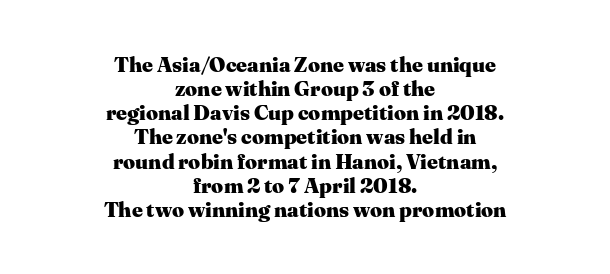
{"italic": "no", "bold": "yes", "underline": "no", "align": "center", "line_spacing": "tight", "line_spacing_ratio": 1.15, "letter_spacing": "normal", "letter_spacing_em": 0.0, "glyph_px": 21}
